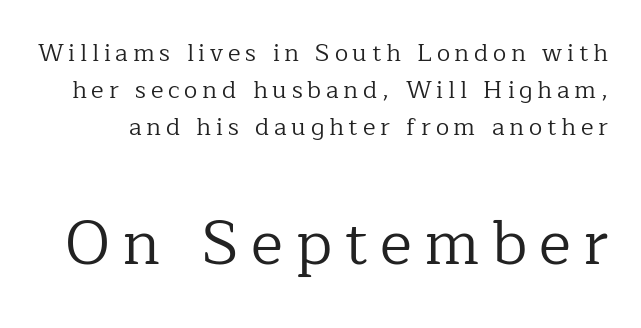
The image shows 61 px regular-weight serif type, upright; set normal line spacing (1.54x), unusually wide letter spacing (+0.2 em), not underlined; the second (bottom) block is 2.54x larger; low stroke contrast and a medium x-height.
